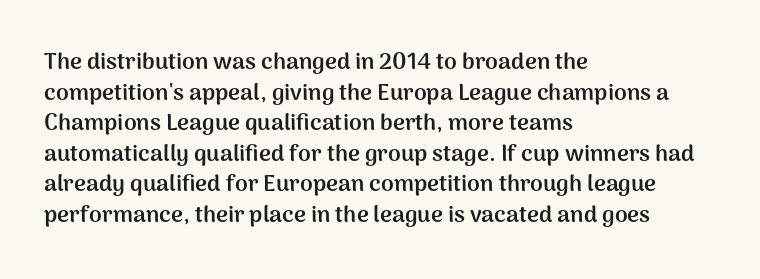
Q: Is the text bold? A: Yes.
Q: Is the text italic (slanted)? A: No, it is upright.
Q: Is the text underlined? A: No.
Q: How is the paragraph aligned? A: Left-aligned.
Q: Is the spacing between letters normal or unusually wide? A: Normal.
Q: Is the spacing between lines tight, normal or loose? A: Normal.
